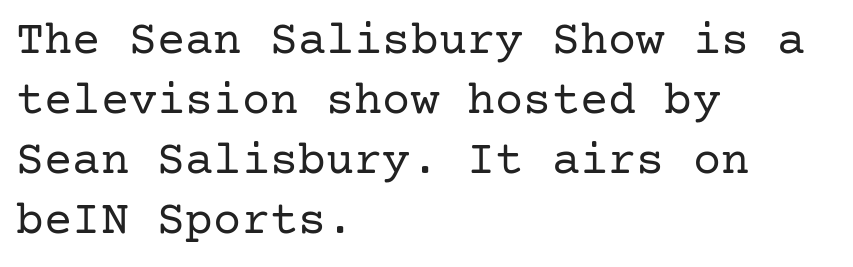
In terms of posture, this sample is upright. Is the block centered? No — it sits flush against the left margin. The font family rendered here belongs to the serif group. The passage shown has conventional tracking throughout. No extra ink here — the face is not bold. Vertical spacing — default.
